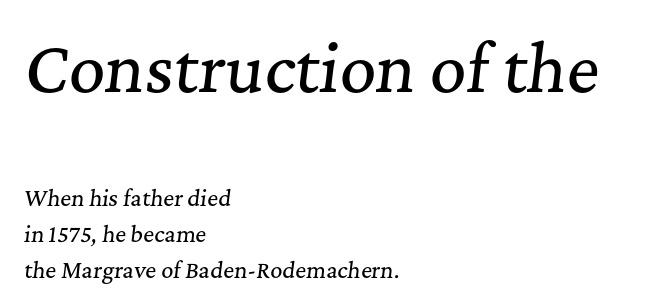
The image shows 63 px serif type, italic (leaning right); set left-aligned, line spacing 1.72x, normal letter spacing, not underlined; the first (top) block is 3.0x larger; medium stroke contrast and a medium x-height.
